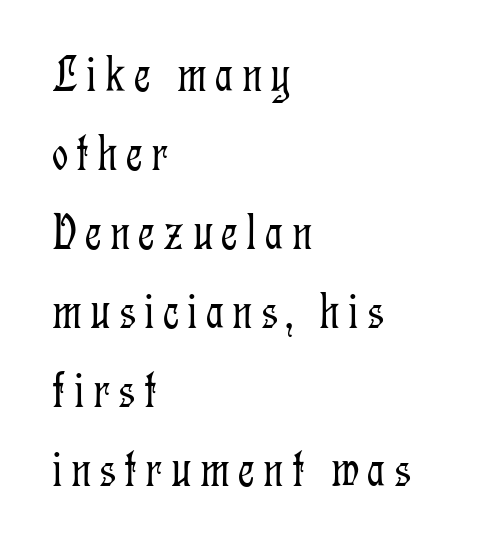
The image shows 51 px light, condensed serif type, upright; set left-aligned, normal line spacing (1.55x), not underlined; low stroke contrast and a medium x-height.
